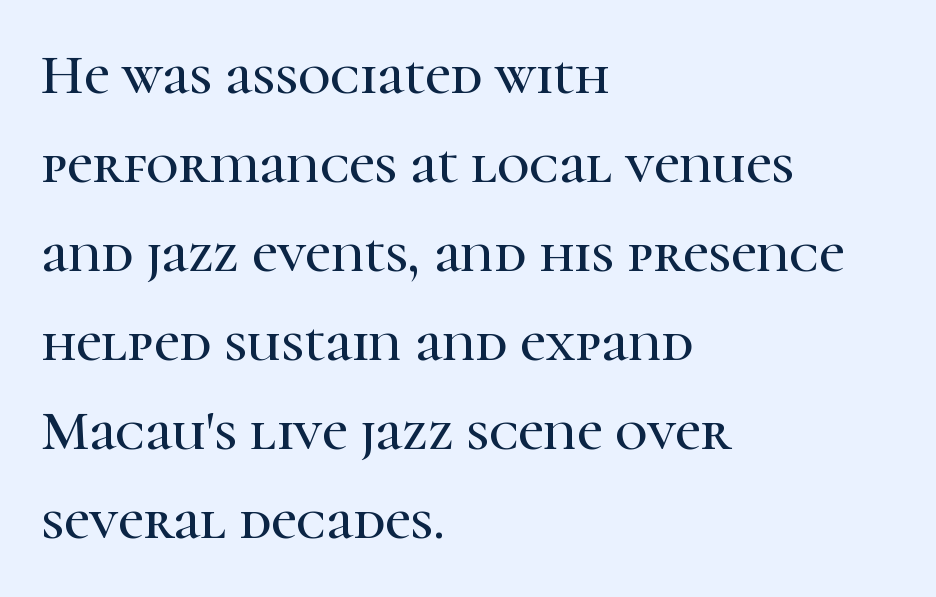
The strip under each line holds only bare page. This sample uses plain, unmodified letter spacing. The line-height multiplier appears to be the usual default. The face used here is proportionally spaced, like ordinary book or web type.
